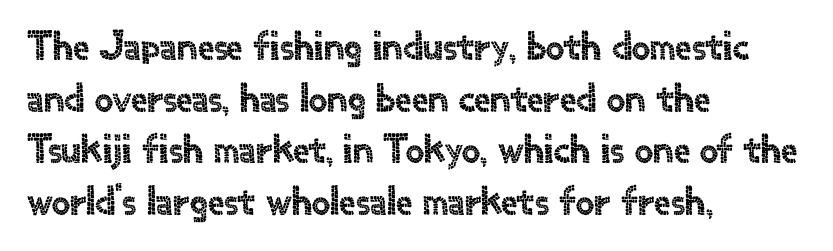
{"serif": "no", "italic": "no", "width": "normal", "x_height": "small", "monospaced": "no", "underline": "no", "align": "left", "line_spacing": "normal", "line_spacing_ratio": 1.26, "letter_spacing": "normal", "letter_spacing_em": 0.0, "glyph_px": 41}
